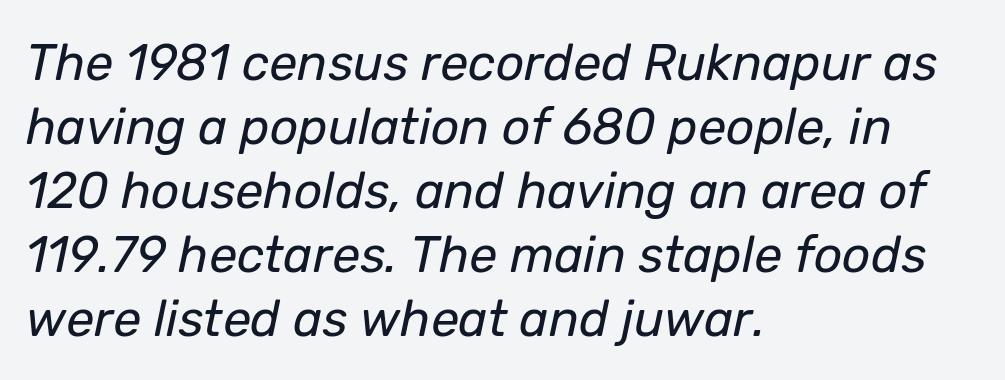
{"italic": "yes", "lean": "right", "slant_degrees": 12, "bold": "no", "weight": "regular", "width": "normal", "stroke_contrast": "low", "x_height": "medium", "monospaced": "no", "underline": "no", "align": "left", "line_spacing": "normal", "line_spacing_ratio": 1.28, "letter_spacing": "normal", "letter_spacing_em": 0.0, "glyph_px": 50}
